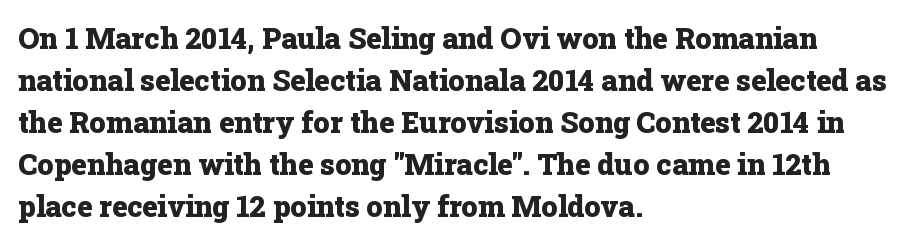
Q: Is the text bold? A: Yes.
Q: Is the text italic (slanted)? A: No, it is upright.
Q: Is the typeface a serif or a sans-serif typeface? A: Serif.
Q: Is the text underlined? A: No.
Q: How is the paragraph aligned? A: Left-aligned.
Q: Is the spacing between letters normal or unusually wide? A: Normal.
Q: Is the spacing between lines tight, normal or loose? A: Normal.
Q: Width (condensed, normal, or wide)? A: Normal.
Q: Stroke contrast? A: Low.
Q: x-height? A: Medium.
Q: Monospaced? A: No.
